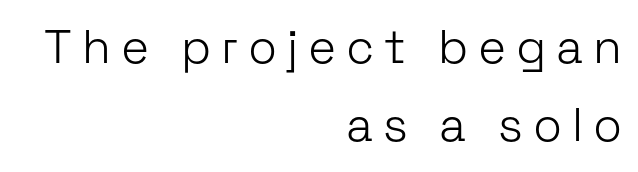
{"serif": "no", "italic": "no", "bold": "no", "weight": "light", "width": "normal", "stroke_contrast": "low", "x_height": "medium", "monospaced": "no", "underline": "no", "align": "right", "line_spacing": "normal", "line_spacing_ratio": 1.66, "letter_spacing": "wide", "letter_spacing_em": 0.21, "glyph_px": 47}
